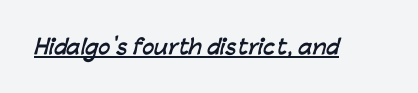
The sample's only ornament is a line tracing under the words. Heavy-handed strokes throughout: this text is bold. Tracking here is standard; glyphs follow each other at the usual distance.
